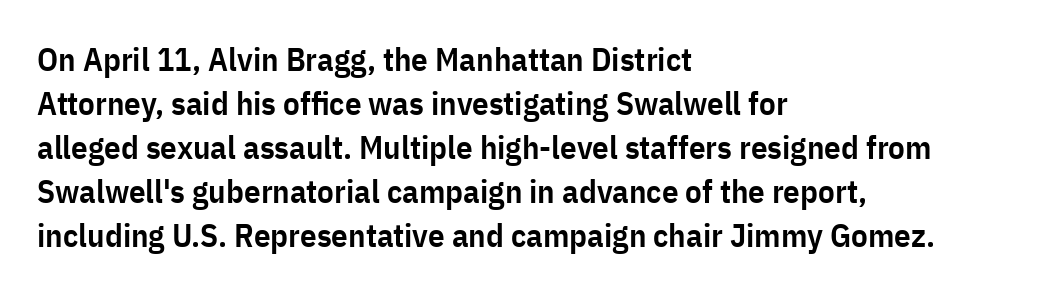
The image shows 33 px semibold, condensed sans-serif type, upright; set left-aligned, normal line spacing (1.33x), normal letter spacing, not underlined; low stroke contrast and a medium x-height.
